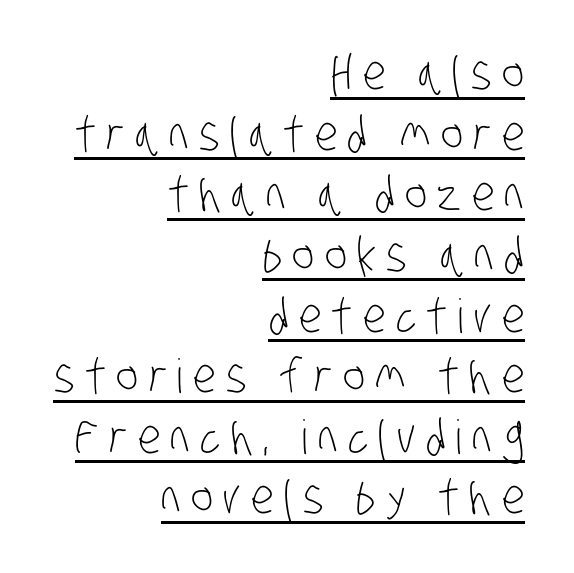
{"serif": "no", "bold": "no", "weight": "light", "width": "condensed", "stroke_contrast": "low", "x_height": "large", "monospaced": "no", "underline": "yes", "align": "right", "line_spacing": "normal", "line_spacing_ratio": 1.29, "letter_spacing": "wide", "letter_spacing_em": 0.22, "glyph_px": 47}
